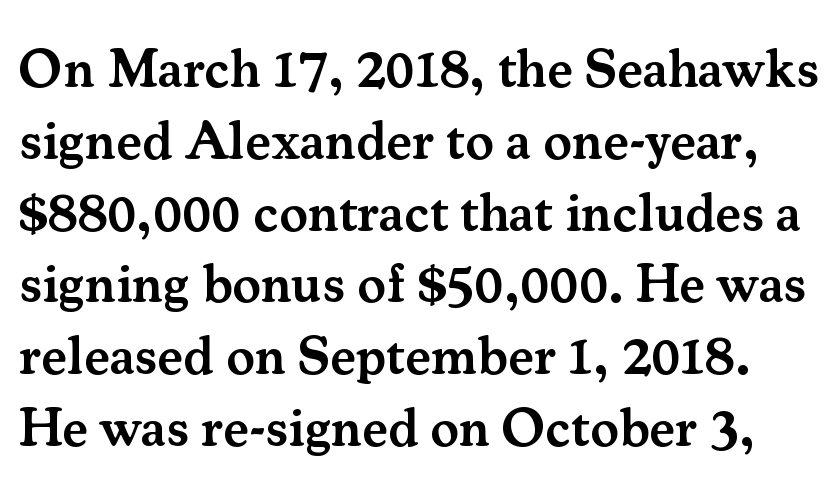
{"serif": "yes", "italic": "no", "bold": "semi", "weight": "semibold", "width": "normal", "stroke_contrast": "medium", "x_height": "small", "monospaced": "no", "underline": "no", "line_spacing": "normal", "line_spacing_ratio": 1.33, "letter_spacing": "normal", "letter_spacing_em": 0.0, "glyph_px": 54}
